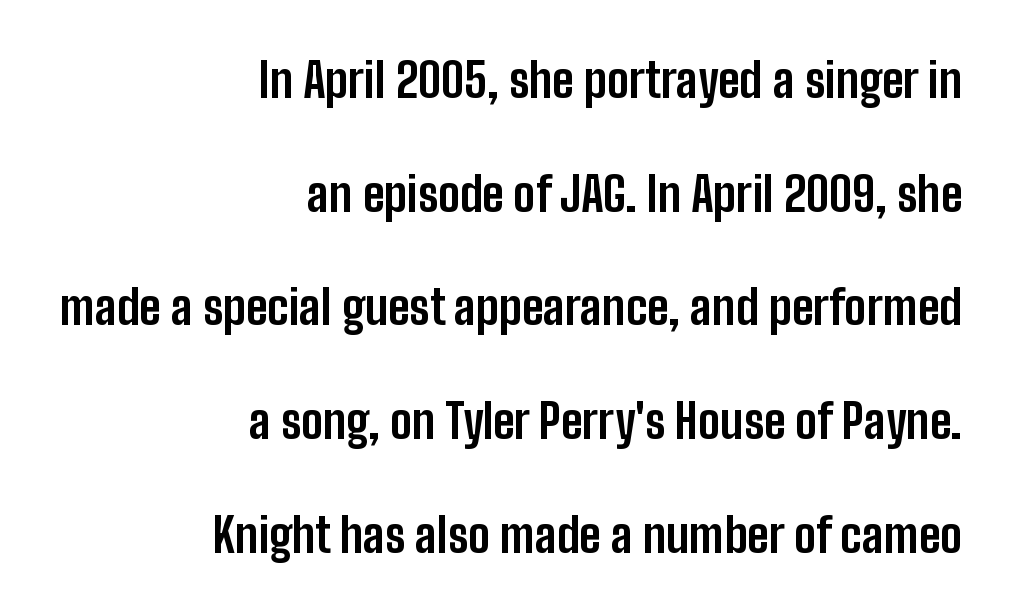
Q: Is the text bold? A: Yes.
Q: Is the text italic (slanted)? A: No, it is upright.
Q: Is the typeface a serif or a sans-serif typeface? A: Sans-serif.
Q: Is the text underlined? A: No.
Q: How is the paragraph aligned? A: Right-aligned.
Q: Is the spacing between letters normal or unusually wide? A: Normal.
Q: Is the spacing between lines tight, normal or loose? A: Loose.
Q: Width (condensed, normal, or wide)? A: Condensed.
Q: Stroke contrast? A: Low.
Q: x-height? A: Medium.
Q: Monospaced? A: No.
